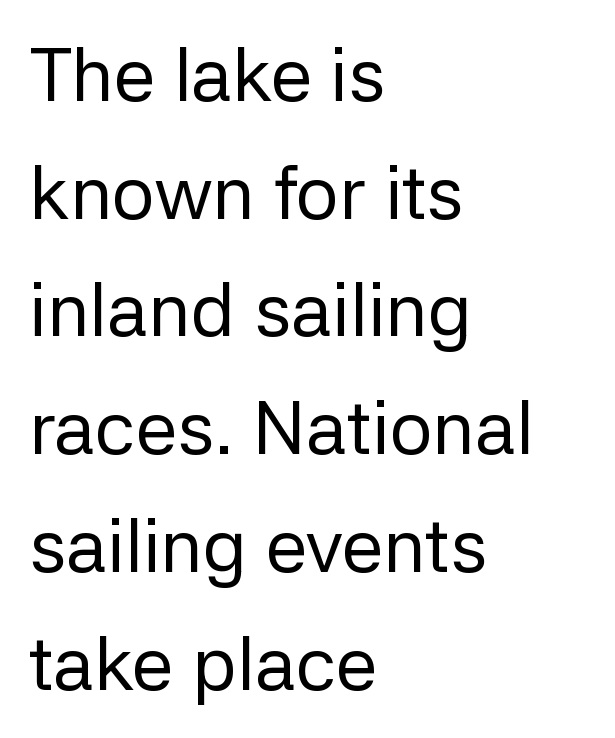
The image shows 75 px regular-weight sans-serif type, upright; set left-aligned, normal line spacing (1.57x), normal letter spacing, not underlined; low stroke contrast and a medium x-height.
